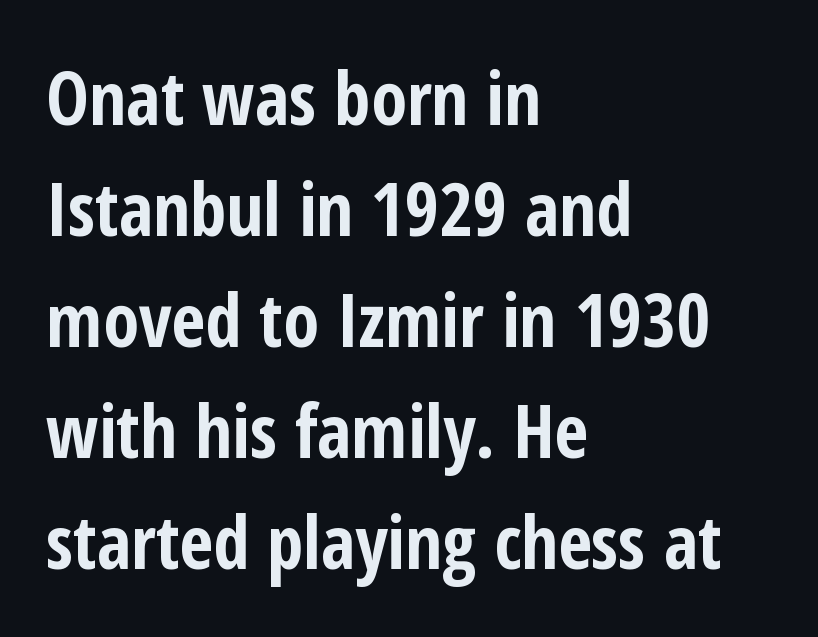
There is no visible air inserted between adjacent glyphs. The passage is arranged the way most books set body copy — flush left. Font category for this specimen: sans-serif. Weight check: bold — yes, fully.
